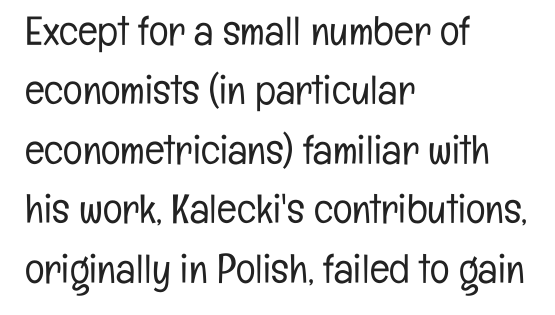
{"serif": "no", "italic": "no", "bold": "no", "weight": "light", "width": "condensed", "stroke_contrast": "low", "x_height": "medium", "monospaced": "no", "underline": "no", "align": "left", "line_spacing": "normal", "line_spacing_ratio": 1.45, "letter_spacing": "normal", "letter_spacing_em": 0.0, "glyph_px": 41}
